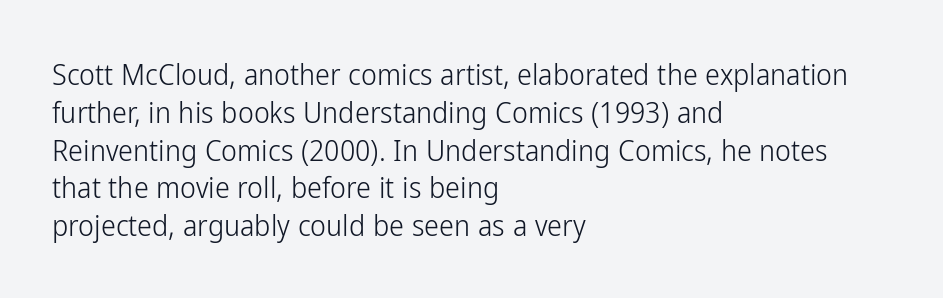
{"serif": "no", "italic": "no", "bold": "no", "weight": "light", "width": "condensed", "stroke_contrast": "low", "x_height": "medium", "monospaced": "no", "underline": "no", "align": "left", "line_spacing": "normal", "line_spacing_ratio": 1.26, "letter_spacing": "normal", "letter_spacing_em": 0.0, "glyph_px": 30}
